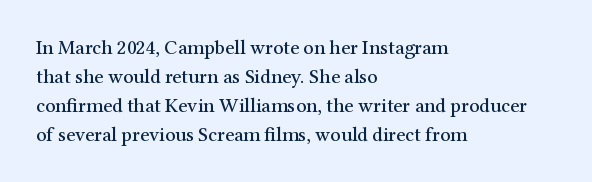
Rows of type keep a routine distance in the vertical direction. Is the block centered? No — it sits flush against the left margin. No italicization has been applied; the sample stays upright. Letters rest on an invisible, unmarked baseline.
